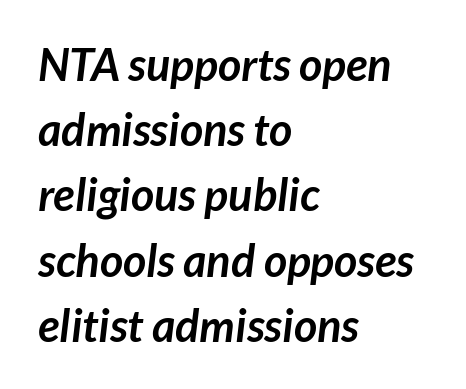
Q: Is the text bold? A: Yes.
Q: Is the typeface a serif or a sans-serif typeface? A: Sans-serif.
Q: Is the text underlined? A: No.
Q: How is the paragraph aligned? A: Left-aligned.
Q: Is the spacing between letters normal or unusually wide? A: Normal.
Q: Is the spacing between lines tight, normal or loose? A: Normal.
Q: Width (condensed, normal, or wide)? A: Normal.
Q: Stroke contrast? A: Low.
Q: x-height? A: Medium.
Q: Monospaced? A: No.
